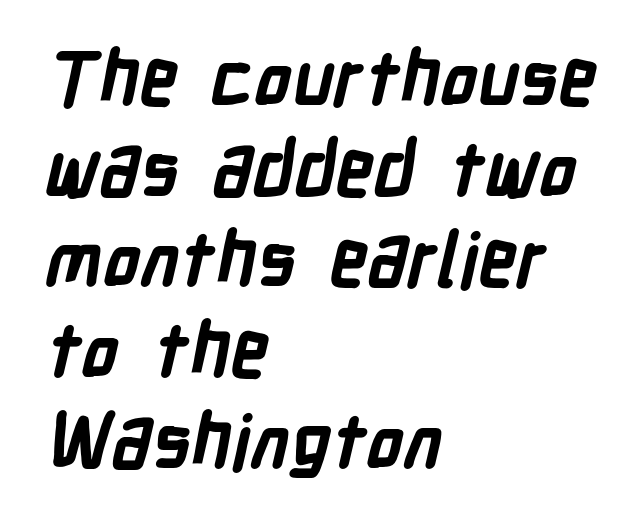
{"serif": "no", "bold": "yes", "weight": "bold", "width": "condensed", "stroke_contrast": "low", "x_height": "medium", "monospaced": "no", "underline": "no", "align": "left", "line_spacing_ratio": 1.21, "letter_spacing": "normal", "letter_spacing_em": 0.0, "glyph_px": 75}
